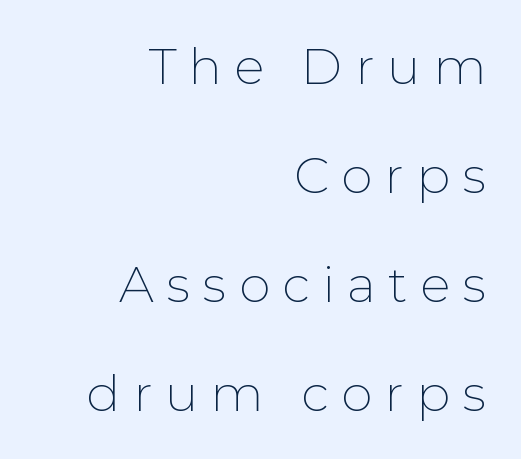
Q: Is the text bold? A: No.
Q: Is the text italic (slanted)? A: No, it is upright.
Q: Is the typeface a serif or a sans-serif typeface? A: Sans-serif.
Q: Is the text underlined? A: No.
Q: How is the paragraph aligned? A: Right-aligned.
Q: Is the spacing between letters normal or unusually wide? A: Unusually wide.
Q: Is the spacing between lines tight, normal or loose? A: Loose.
Q: Width (condensed, normal, or wide)? A: Normal.
Q: Stroke contrast? A: Low.
Q: x-height? A: Medium.
Q: Monospaced? A: No.
